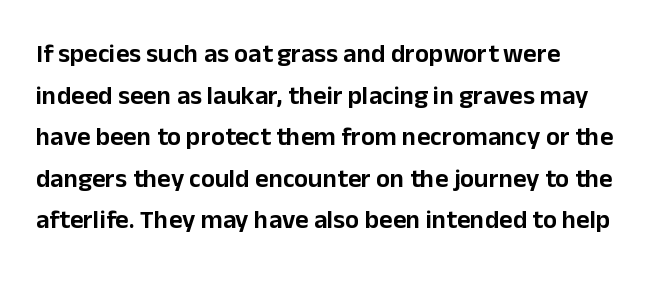
The image shows 26 px text type, upright; set left-aligned, normal line spacing (1.6x), normal letter spacing, not underlined.
